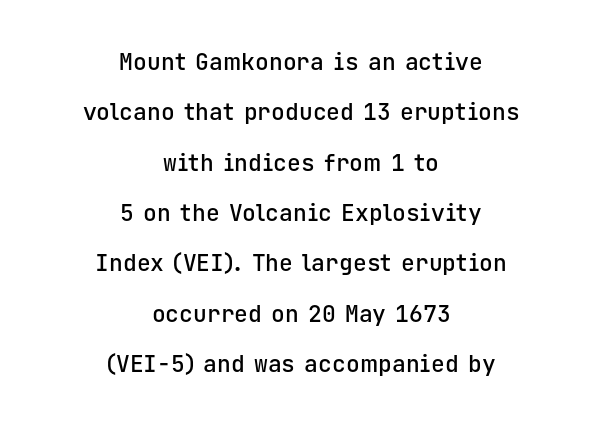
No italicization has been applied; the sample stays upright. Does extra space separate the letters? No, they use regular spacing. Look at the stroke-to-counter ratio: somewhat heavy, a semibold. Which margin do the lines hug? Neither — every line sits in the middle.
